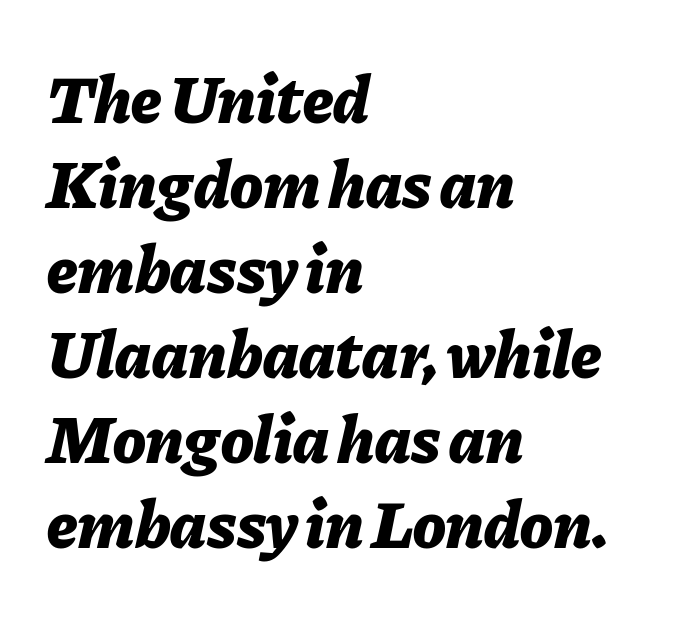
The image shows 68 px bold type, italic (leaning right); set left-aligned, normal line spacing (1.25x), normal letter spacing, not underlined; low stroke contrast and a medium x-height.
